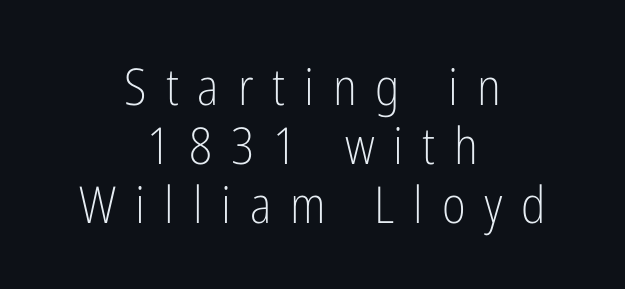
{"serif": "no", "italic": "no", "bold": "no", "weight": "light", "width": "condensed", "stroke_contrast": "low", "x_height": "medium", "monospaced": "no", "underline": "no", "align": "center", "line_spacing_ratio": 1.16, "letter_spacing": "wide", "letter_spacing_em": 0.37, "glyph_px": 51}
